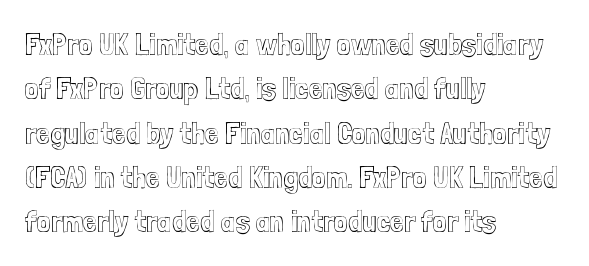
The string is rendered with underlining switched off. Nope, not italic — everything's standing straight. No extra tracking has been applied to these lines. Reading down the block, your eye returns to a fixed left position each line.
